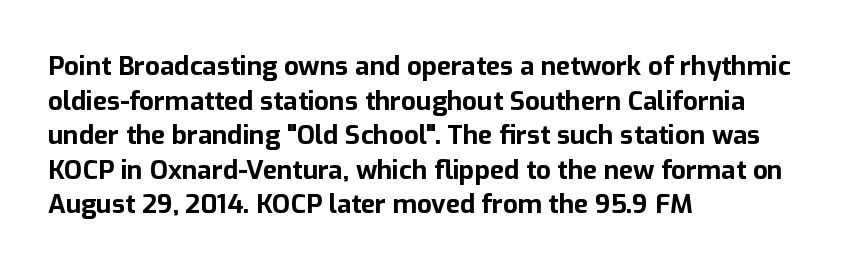
Q: Is the text bold? A: Yes.
Q: Is the text italic (slanted)? A: No, it is upright.
Q: Is the text underlined? A: No.
Q: How is the paragraph aligned? A: Left-aligned.
Q: Is the spacing between letters normal or unusually wide? A: Normal.
Q: Is the spacing between lines tight, normal or loose? A: Normal.
